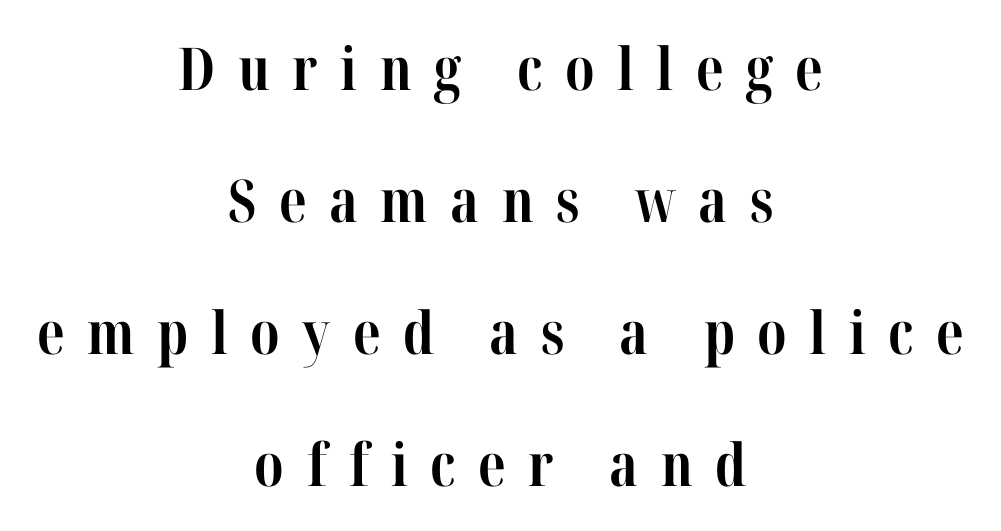
Q: Is the text bold? A: Yes.
Q: Is the text italic (slanted)? A: No, it is upright.
Q: Is the typeface a serif or a sans-serif typeface? A: Serif.
Q: Is the text underlined? A: No.
Q: How is the paragraph aligned? A: Centered.
Q: Is the spacing between letters normal or unusually wide? A: Unusually wide.
Q: Is the spacing between lines tight, normal or loose? A: Loose.
Q: Width (condensed, normal, or wide)? A: Condensed.
Q: Stroke contrast? A: High.
Q: x-height? A: Medium.
Q: Monospaced? A: No.
